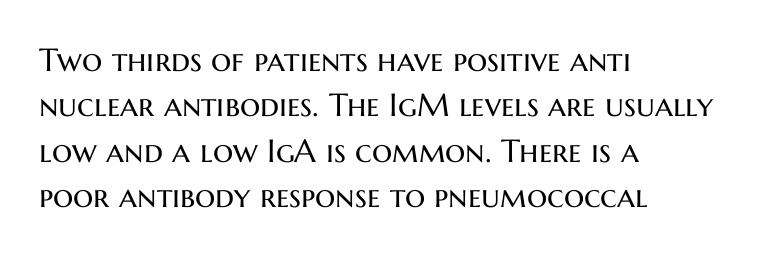
The image shows 32 px regular-weight sans-serif type, upright; set left-aligned, normal line spacing (1.42x), normal letter spacing, not underlined; medium stroke contrast and a medium x-height.
